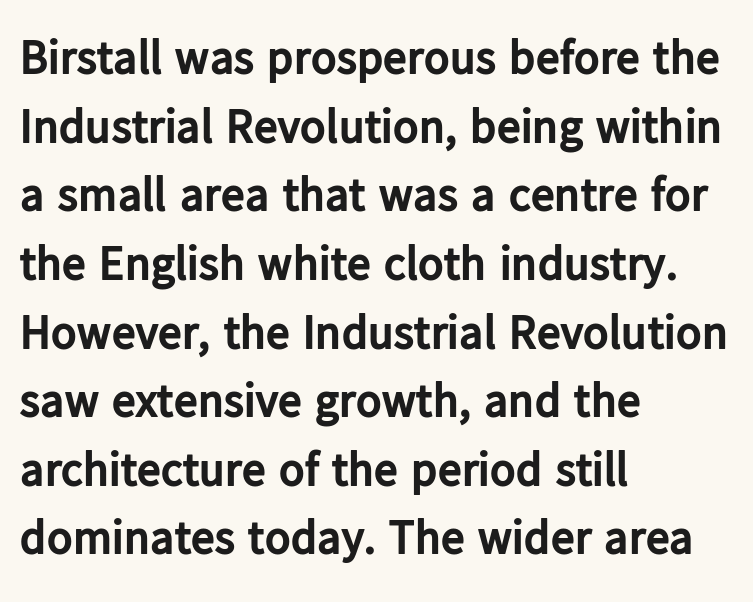
The image shows 48 px bold sans-serif type, upright; set left-aligned, normal line spacing (1.43x), normal letter spacing, not underlined; low stroke contrast and a medium x-height.
